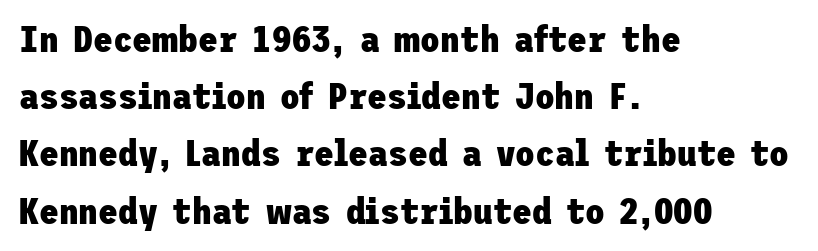
Q: Is the text bold? A: Yes.
Q: Is the text italic (slanted)? A: No, it is upright.
Q: Is the typeface a serif or a sans-serif typeface? A: Sans-serif.
Q: Is the text underlined? A: No.
Q: How is the paragraph aligned? A: Left-aligned.
Q: Is the spacing between letters normal or unusually wide? A: Normal.
Q: Is the spacing between lines tight, normal or loose? A: Normal.
Q: Width (condensed, normal, or wide)? A: Normal.
Q: Stroke contrast? A: Low.
Q: x-height? A: Medium.
